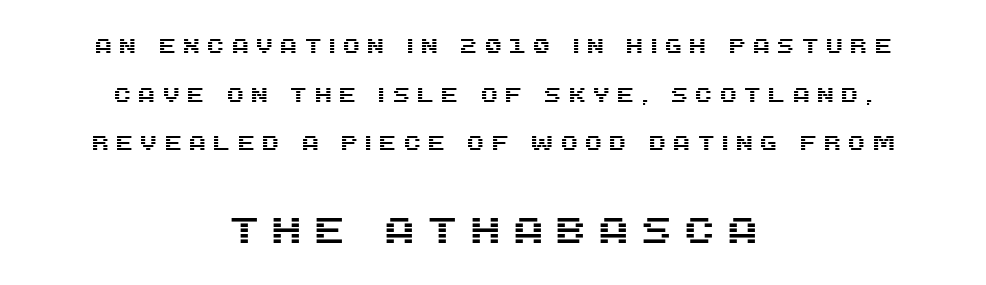
{"serif": "no", "italic": "no", "width": "normal", "stroke_contrast": "medium", "x_height": "large", "monospaced": "no", "underline": "no", "align": "center", "line_spacing": "loose", "line_spacing_ratio": 2.31, "letter_spacing": "wide", "letter_spacing_em": 0.28, "larger_block": "second", "size_ratio": 1.76, "glyph_px": 37}
